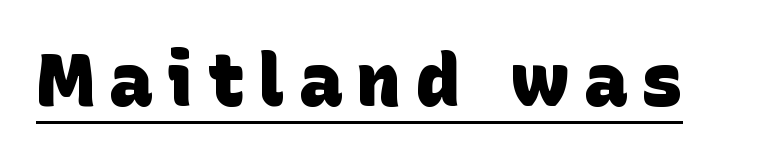
Q: Is the text bold? A: Yes.
Q: Is the typeface a serif or a sans-serif typeface? A: Sans-serif.
Q: Is the text underlined? A: Yes.
Q: Is the spacing between letters normal or unusually wide? A: Unusually wide.
Q: Width (condensed, normal, or wide)? A: Normal.
Q: Stroke contrast? A: Low.
Q: x-height? A: Large.
Q: Monospaced? A: No.
